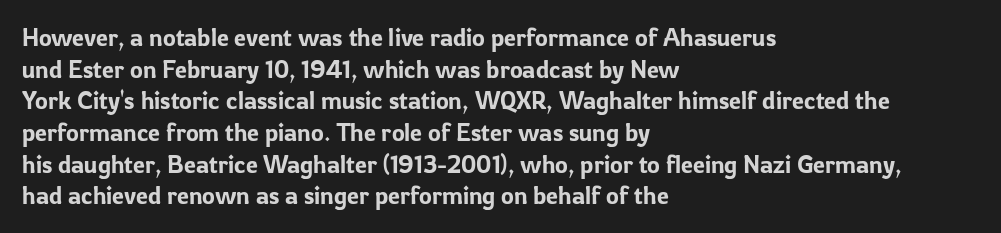
{"italic": "no", "underline": "no", "align": "left", "line_spacing": "normal", "line_spacing_ratio": 1.32, "letter_spacing": "normal", "letter_spacing_em": 0.0, "glyph_px": 24}
